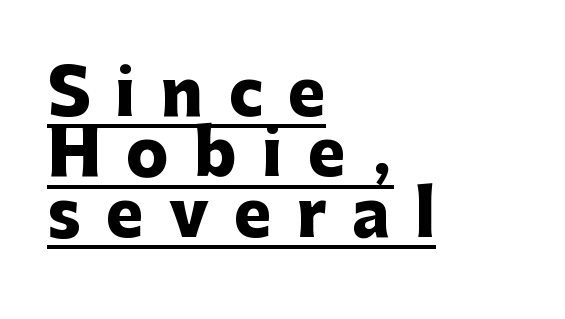
{"serif": "no", "italic": "no", "bold": "yes", "weight": "heavy", "width": "normal", "stroke_contrast": "low", "x_height": "medium", "monospaced": "no", "underline": "yes", "align": "left", "line_spacing": "tight", "line_spacing_ratio": 0.96, "letter_spacing": "wide", "letter_spacing_em": 0.4, "glyph_px": 63}
